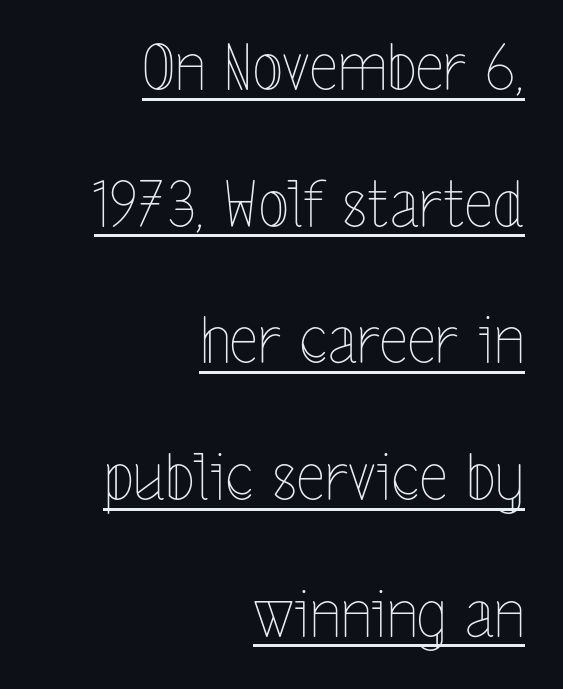
Q: Is the text bold? A: No.
Q: Is the text italic (slanted)? A: No, it is upright.
Q: Is the text underlined? A: Yes.
Q: How is the paragraph aligned? A: Right-aligned.
Q: Is the spacing between letters normal or unusually wide? A: Normal.
Q: Is the spacing between lines tight, normal or loose? A: Loose.
Q: Width (condensed, normal, or wide)? A: Condensed.
Q: x-height? A: Medium.
Q: Monospaced? A: No.
